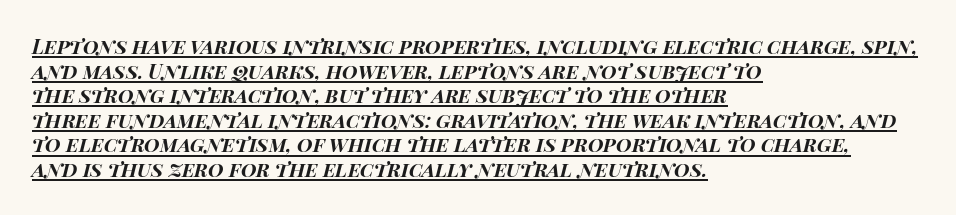
The image shows 20 px bold type, italic (leaning right); set left-aligned, line spacing 1.23x, normal letter spacing, underlined.
